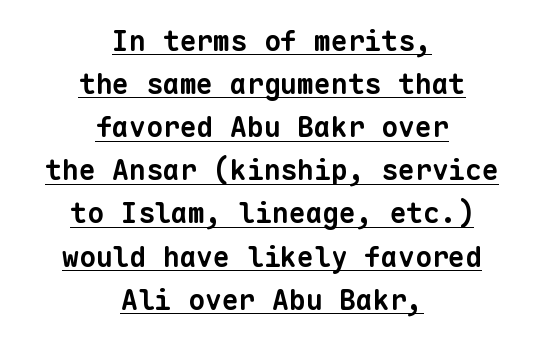
Q: Is the text bold? A: Yes.
Q: Is the typeface a serif or a sans-serif typeface? A: Sans-serif.
Q: Is the text underlined? A: Yes.
Q: How is the paragraph aligned? A: Centered.
Q: Is the spacing between letters normal or unusually wide? A: Normal.
Q: Is the spacing between lines tight, normal or loose? A: Normal.
Q: Width (condensed, normal, or wide)? A: Normal.
Q: Stroke contrast? A: Low.
Q: x-height? A: Medium.
Q: Monospaced? A: Yes.
